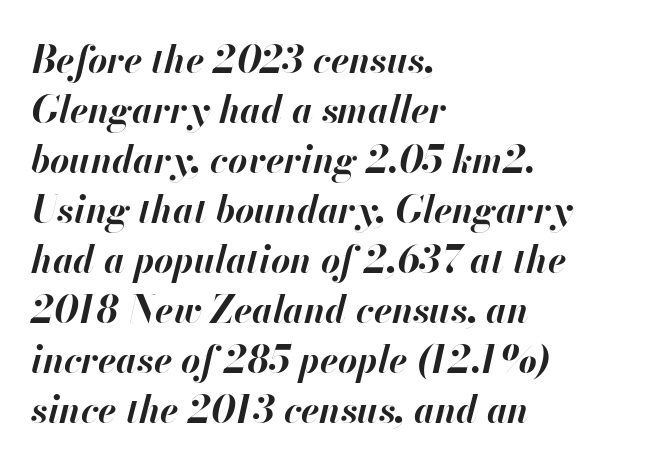
Q: Is the text bold? A: Yes.
Q: Is the text italic (slanted)? A: Yes, it leans right by about 13 degrees.
Q: Is the text underlined? A: No.
Q: How is the paragraph aligned? A: Left-aligned.
Q: Is the spacing between letters normal or unusually wide? A: Normal.
Q: Is the spacing between lines tight, normal or loose? A: Normal.
Q: Width (condensed, normal, or wide)? A: Normal.
Q: Stroke contrast? A: High.
Q: x-height? A: Small.
Q: Monospaced? A: No.
